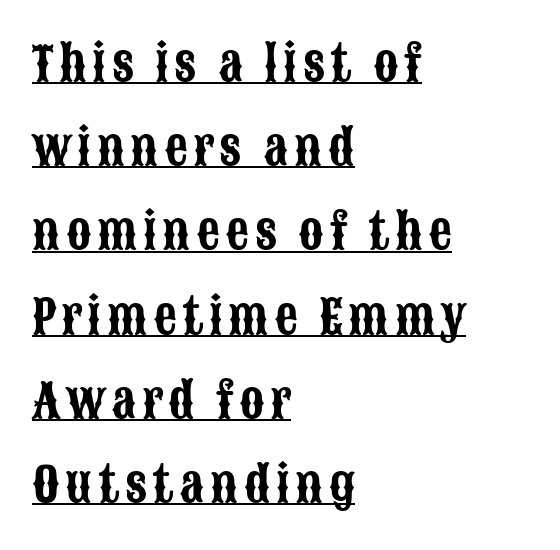
{"serif": "no", "italic": "no", "width": "condensed", "stroke_contrast": "low", "x_height": "large", "monospaced": "no", "underline": "yes", "align": "left", "line_spacing_ratio": 1.83, "glyph_px": 46}
